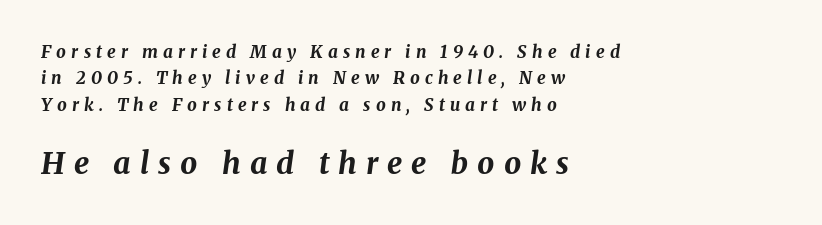
The image shows 30 px bold type, italic (leaning right); set left-aligned, normal line spacing (1.55x), unusually wide letter spacing (+0.3 em), not underlined; the second (bottom) block is 1.76x larger; medium stroke contrast and a medium x-height.
